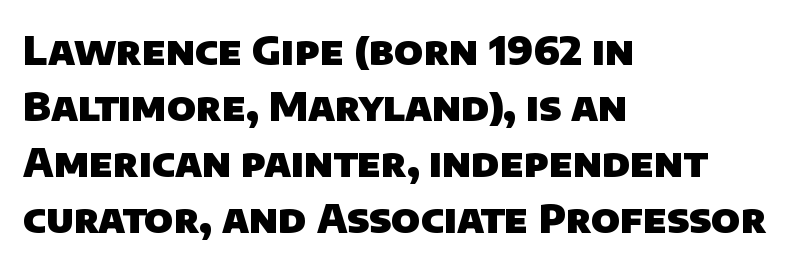
{"serif": "no", "bold": "yes", "weight": "heavy", "width": "normal", "stroke_contrast": "low", "x_height": "large", "monospaced": "no", "underline": "no", "align": "left", "line_spacing": "normal", "line_spacing_ratio": 1.4, "letter_spacing": "normal", "letter_spacing_em": 0.0, "glyph_px": 40}
